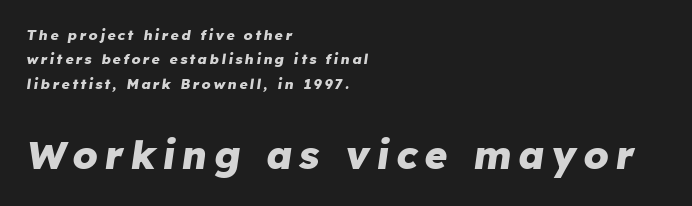
Typesetter's note — lower block bumped up in size, upper block left smaller. Compared with ordinary roman type, these characters are visibly tilted. A typesetter would call this proportional, since set widths differ per character. The specimen omits any rule beneath the text block's lines.
